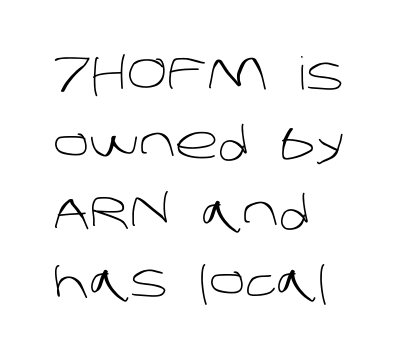
Q: Is the text bold? A: No.
Q: Is the typeface a serif or a sans-serif typeface? A: Sans-serif.
Q: Is the text underlined? A: No.
Q: How is the paragraph aligned? A: Left-aligned.
Q: Is the spacing between letters normal or unusually wide? A: Normal.
Q: Is the spacing between lines tight, normal or loose? A: Normal.
Q: Width (condensed, normal, or wide)? A: Normal.
Q: Stroke contrast? A: Low.
Q: x-height? A: Large.
Q: Monospaced? A: No.
